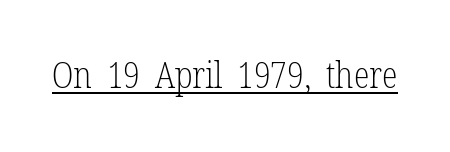
This sample uses plain, unmodified letter spacing. Compared with a typical body face, this is equally light or lighter still. Notice how a bar underscores the lettering throughout. The rendering shows small feet on the letterforms — a serif design.
